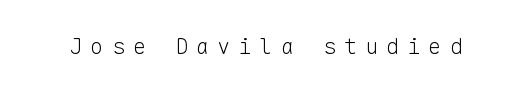
{"italic": "no", "bold": "no", "underline": "no", "letter_spacing": "wide", "letter_spacing_em": 0.36, "glyph_px": 22}
